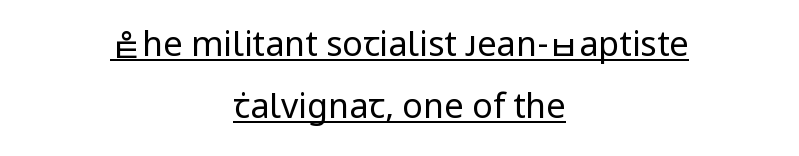
{"serif": "no", "italic": "no", "bold": "no", "weight": "regular", "width": "normal", "stroke_contrast": "low", "x_height": "medium", "monospaced": "no", "underline": "yes", "align": "center", "line_spacing_ratio": 1.81, "letter_spacing": "normal", "letter_spacing_em": 0.0, "glyph_px": 34}
